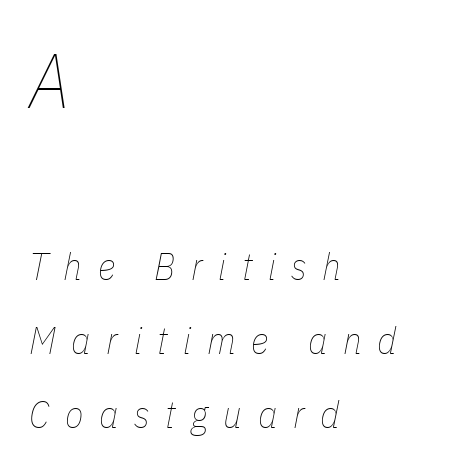
Q: Is the text bold? A: No.
Q: Is the text italic (slanted)? A: Yes, it leans right by about 11 degrees.
Q: Is the text underlined? A: No.
Q: How is the paragraph aligned? A: Left-aligned.
Q: Is the spacing between letters normal or unusually wide? A: Unusually wide.
Q: Is the spacing between lines tight, normal or loose? A: Loose.
Q: Which block of text is set in a larger size, the first (top) or the second (bottom)? A: The first (top) one.
Q: Width (condensed, normal, or wide)? A: Condensed.
Q: Stroke contrast? A: Low.
Q: x-height? A: Medium.
Q: Monospaced? A: No.
